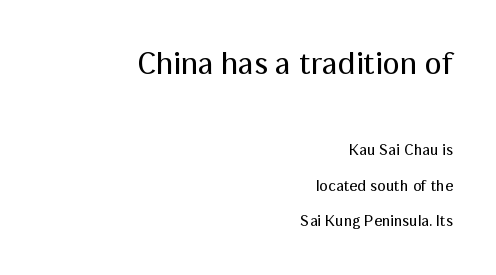
{"serif": "no", "italic": "no", "bold": "no", "weight": "regular", "width": "normal", "stroke_contrast": "medium", "x_height": "medium", "monospaced": "no", "underline": "no", "align": "right", "line_spacing": "loose", "line_spacing_ratio": 2.21, "letter_spacing": "normal", "letter_spacing_em": 0.0, "larger_block": "first", "size_ratio": 2.0, "glyph_px": 32}
